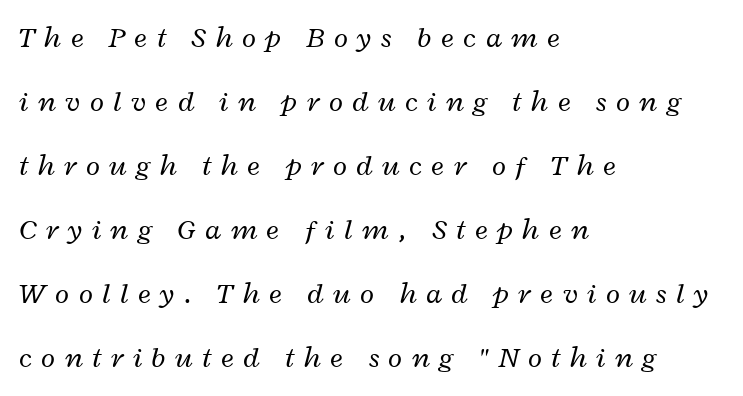
Q: Is the text bold? A: No.
Q: Is the text italic (slanted)? A: Yes, it leans right by about 12 degrees.
Q: Is the text underlined? A: No.
Q: How is the paragraph aligned? A: Left-aligned.
Q: Is the spacing between letters normal or unusually wide? A: Unusually wide.
Q: Is the spacing between lines tight, normal or loose? A: Loose.
Q: Width (condensed, normal, or wide)? A: Wide.
Q: Stroke contrast? A: Low.
Q: x-height? A: Medium.
Q: Monospaced? A: No.
